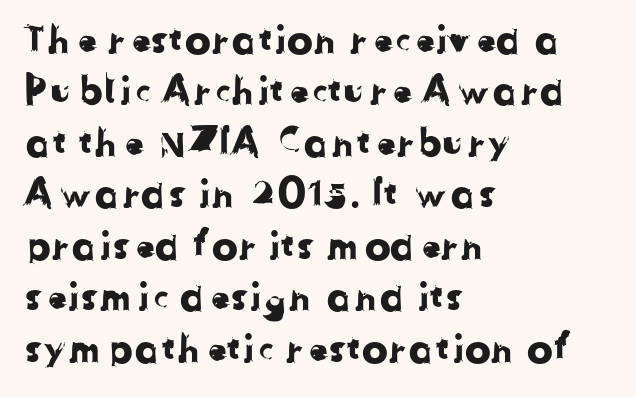
{"serif": "no", "width": "normal", "stroke_contrast": "low", "x_height": "medium", "monospaced": "no", "underline": "no", "align": "left", "line_spacing": "normal", "line_spacing_ratio": 1.32, "letter_spacing": "normal", "letter_spacing_em": 0.0, "glyph_px": 39}
